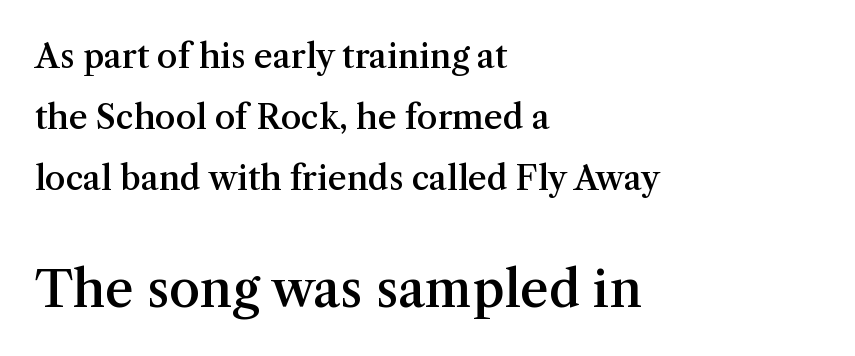
The image shows 50 px semibold serif type, upright; set left-aligned, line spacing 1.85x, normal letter spacing, not underlined; the second (bottom) block is 1.52x larger; medium stroke contrast and a medium x-height.
